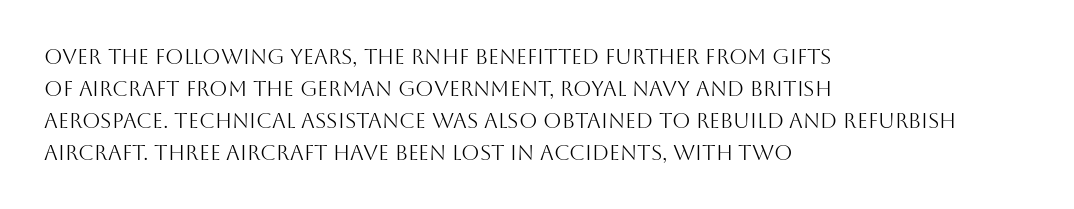
Vertical strokes here are truly vertical. The paragraph has a hard left edge and a soft right edge. The rendering uses a moderate line-height, typical for paragraphs. The cut favours lightness, reaching ordinary text weight at its darkest.
